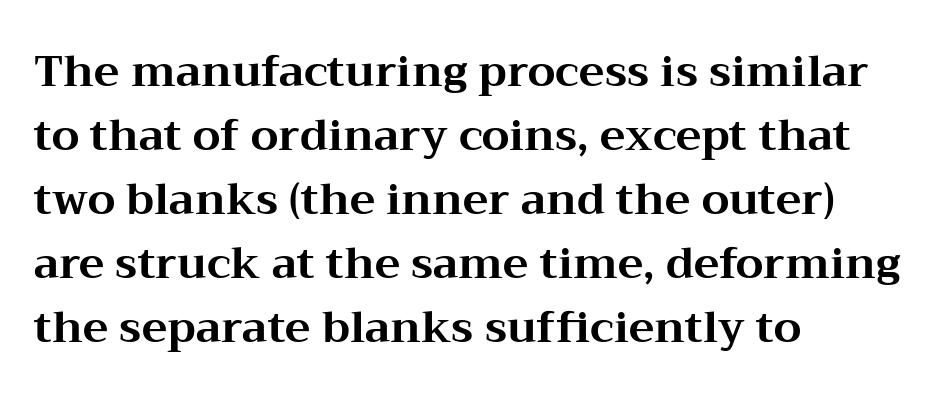
Strong, thick strokes mark this as bold type. The tracking reads as untouched default to a designer's eye. Letters rest on an invisible, unmarked baseline. The rendering uses natural spacing where letterforms have individual widths. The lines are quadded left.
